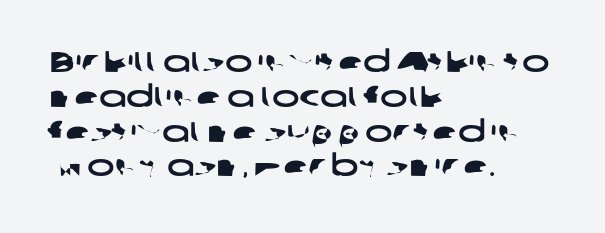
The image shows 29 px wide sans-serif type; set left-aligned, line spacing 1.2x, normal letter spacing, not underlined; low stroke contrast and a medium x-height.
